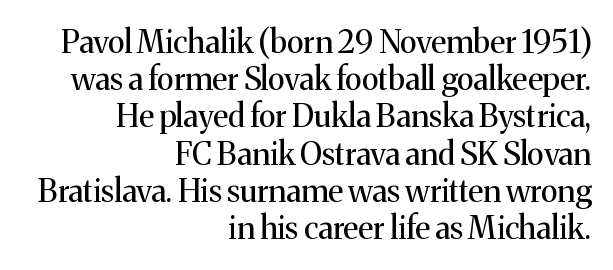
You could not count columns in this text — the font is proportionally spaced. The typography opts for an upright posture over an oblique one. Old-style or modern, the face here clearly has serifs. The font sits on the lighter half of the weight spectrum, regular included. Caption: multi-line text, flush right, ragged left. The strip under each line holds only bare page.
